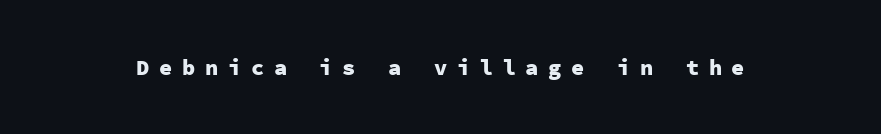
{"italic": "no", "bold": "yes", "underline": "no", "letter_spacing": "wide", "letter_spacing_em": 0.44, "glyph_px": 22}
